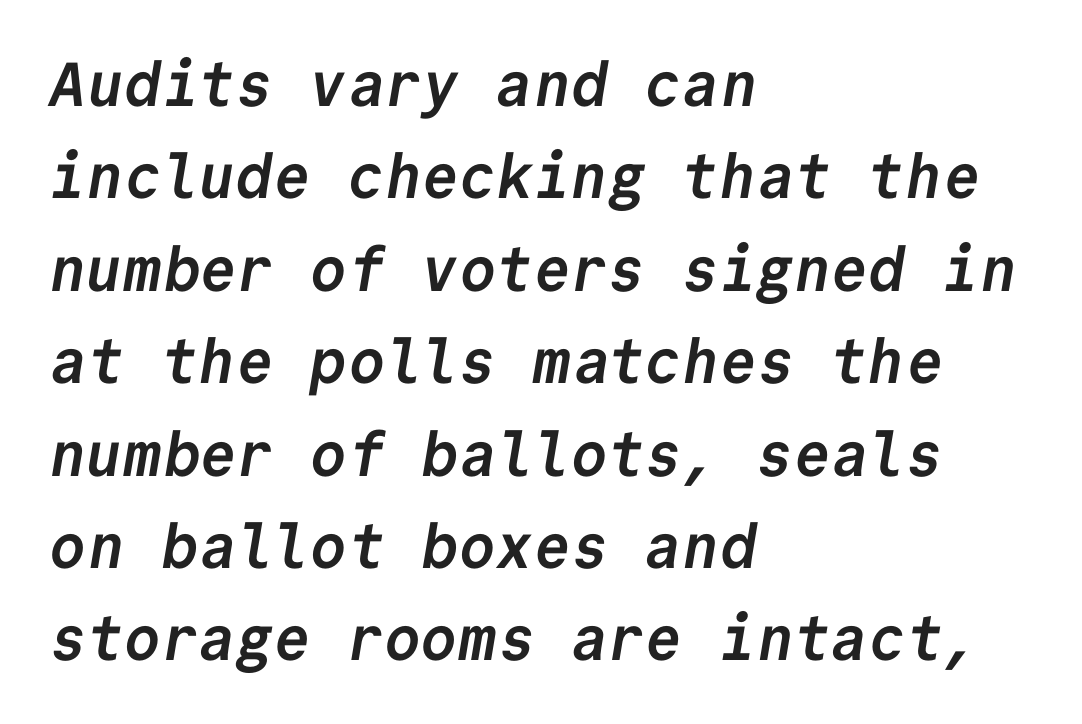
Caption: multi-line text, flush left, ragged right. Pretty heavy lettering here — definitely bold. Nothing unusual about the tracking: characters are spaced as the font intends. The strip under each line holds only bare page. Font category for this specimen: sans-serif. You could count columns in this text — the font is strictly monospaced.
